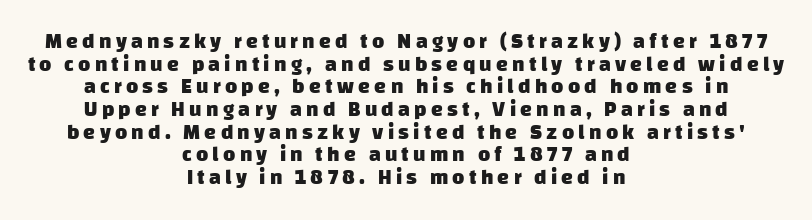
Q: Is the text bold? A: Yes.
Q: Is the text underlined? A: No.
Q: How is the paragraph aligned? A: Centered.
Q: Is the spacing between letters normal or unusually wide? A: Unusually wide.
Q: Is the spacing between lines tight, normal or loose? A: Tight.
